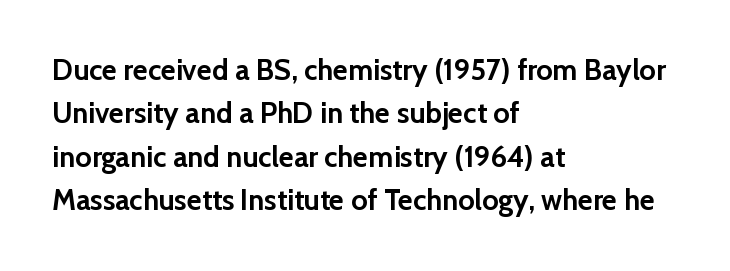
{"serif": "no", "italic": "no", "bold": "yes", "weight": "semibold", "width": "normal", "stroke_contrast": "low", "x_height": "medium", "monospaced": "no", "underline": "no", "align": "left", "line_spacing": "normal", "line_spacing_ratio": 1.5, "letter_spacing": "normal", "letter_spacing_em": 0.0, "glyph_px": 29}
